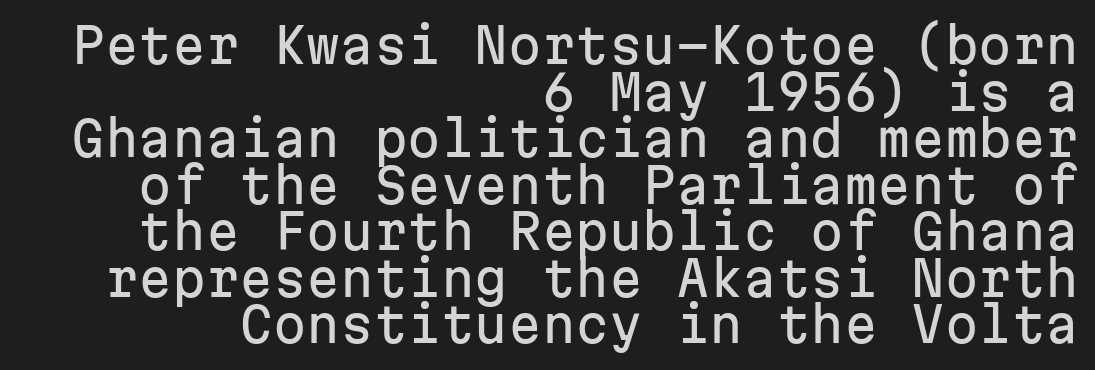
{"serif": "no", "italic": "no", "width": "normal", "stroke_contrast": "low", "x_height": "medium", "monospaced": "yes", "underline": "no", "align": "right", "line_spacing": "tight", "line_spacing_ratio": 0.97, "letter_spacing": "normal", "letter_spacing_em": 0.0, "glyph_px": 48}
